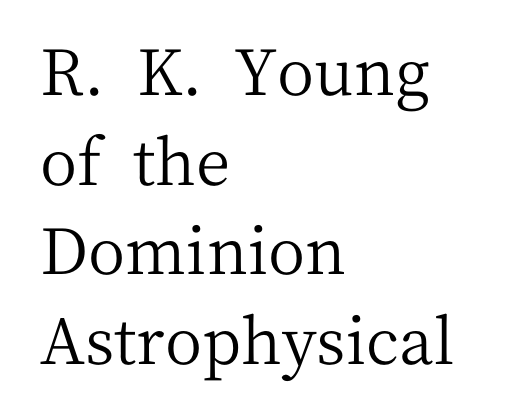
Q: Is the text bold? A: No.
Q: Is the text italic (slanted)? A: No, it is upright.
Q: Is the typeface a serif or a sans-serif typeface? A: Serif.
Q: Is the text underlined? A: No.
Q: How is the paragraph aligned? A: Left-aligned.
Q: Is the spacing between letters normal or unusually wide? A: Normal.
Q: Is the spacing between lines tight, normal or loose? A: Normal.
Q: Width (condensed, normal, or wide)? A: Normal.
Q: Stroke contrast? A: Medium.
Q: x-height? A: Medium.
Q: Monospaced? A: No.
